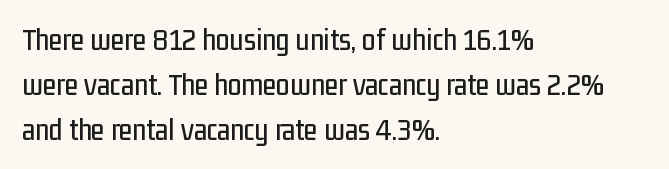
Q: Is the text italic (slanted)? A: No, it is upright.
Q: Is the typeface a serif or a sans-serif typeface? A: Sans-serif.
Q: Is the text underlined? A: No.
Q: How is the paragraph aligned? A: Left-aligned.
Q: Is the spacing between letters normal or unusually wide? A: Normal.
Q: Is the spacing between lines tight, normal or loose? A: Normal.
Q: Width (condensed, normal, or wide)? A: Condensed.
Q: Stroke contrast? A: Low.
Q: x-height? A: Medium.
Q: Monospaced? A: No.
